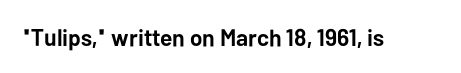
The image shows 24 px bold type, upright; set normal letter spacing, not underlined.
